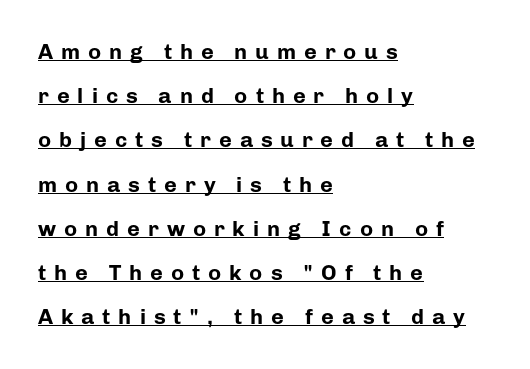
{"italic": "no", "bold": "yes", "underline": "yes", "align": "left", "line_spacing": "loose", "line_spacing_ratio": 2.01, "letter_spacing": "wide", "letter_spacing_em": 0.36, "glyph_px": 22}
